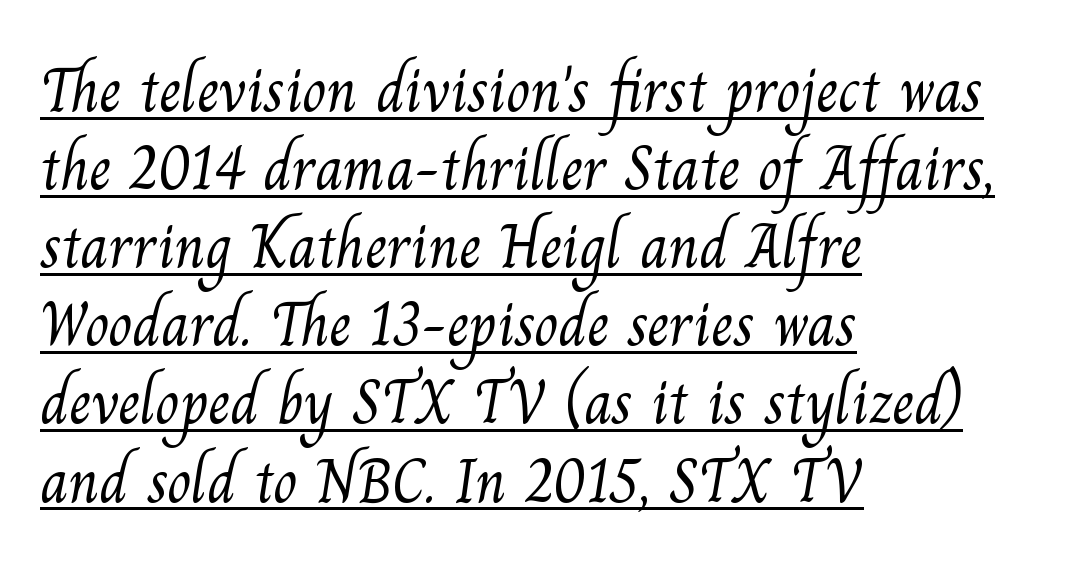
The image shows 63 px light serif type; set left-aligned, line spacing 1.24x, normal letter spacing, underlined; medium stroke contrast and a small x-height.
